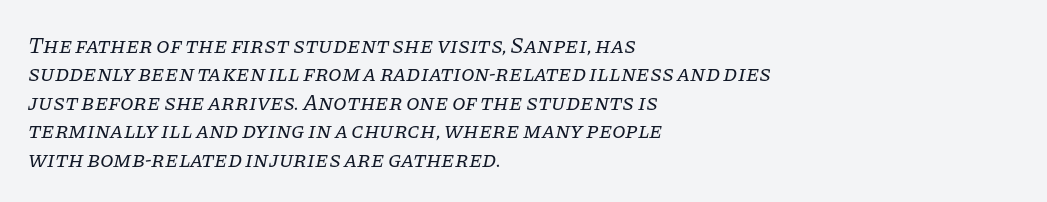
The image shows 22 px text type, italic (leaning right); set left-aligned, normal line spacing (1.29x), normal letter spacing, not underlined.
